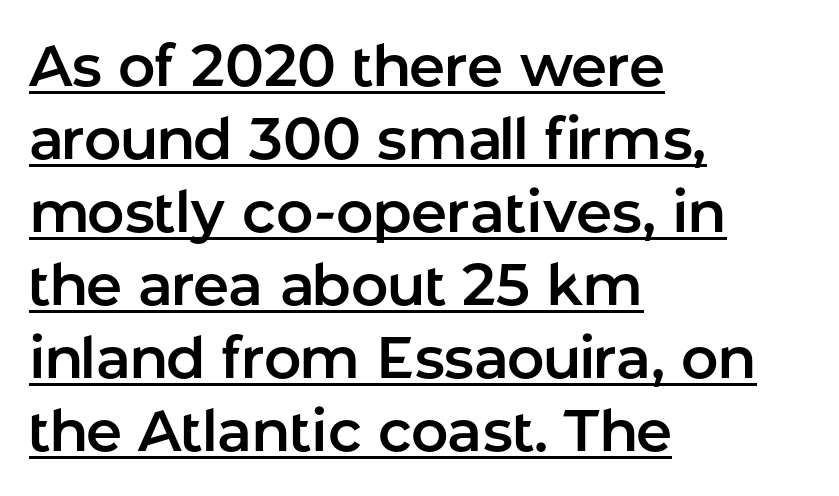
Q: Is the text italic (slanted)? A: No, it is upright.
Q: Is the typeface a serif or a sans-serif typeface? A: Sans-serif.
Q: Is the text underlined? A: Yes.
Q: How is the paragraph aligned? A: Left-aligned.
Q: Is the spacing between letters normal or unusually wide? A: Normal.
Q: Is the spacing between lines tight, normal or loose? A: Normal.
Q: Width (condensed, normal, or wide)? A: Normal.
Q: Stroke contrast? A: Low.
Q: x-height? A: Medium.
Q: Monospaced? A: No.
